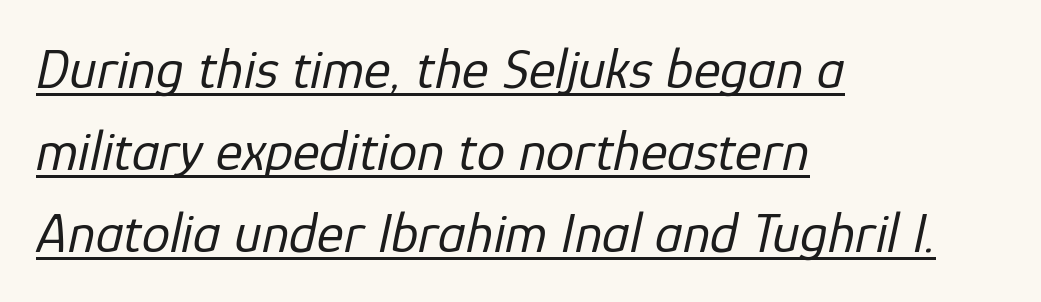
Q: Is the text bold? A: No.
Q: Is the text italic (slanted)? A: Yes, it leans right by about 12 degrees.
Q: Is the text underlined? A: Yes.
Q: How is the paragraph aligned? A: Left-aligned.
Q: Is the spacing between letters normal or unusually wide? A: Normal.
Q: Is the spacing between lines tight, normal or loose? A: Normal.
Q: Width (condensed, normal, or wide)? A: Normal.
Q: Stroke contrast? A: Low.
Q: x-height? A: Medium.
Q: Monospaced? A: No.
